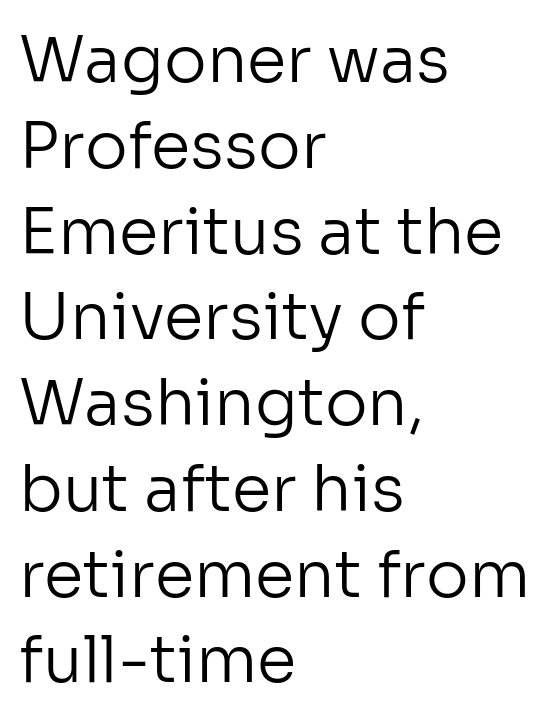
Q: Is the text bold? A: No.
Q: Is the text italic (slanted)? A: No, it is upright.
Q: Is the typeface a serif or a sans-serif typeface? A: Sans-serif.
Q: Is the text underlined? A: No.
Q: How is the paragraph aligned? A: Left-aligned.
Q: Is the spacing between letters normal or unusually wide? A: Normal.
Q: Is the spacing between lines tight, normal or loose? A: Normal.
Q: Width (condensed, normal, or wide)? A: Normal.
Q: Stroke contrast? A: Low.
Q: x-height? A: Medium.
Q: Monospaced? A: No.
